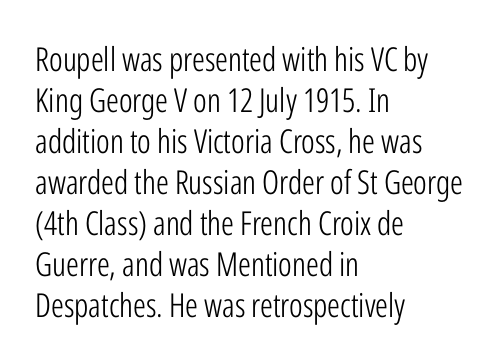
{"serif": "no", "italic": "no", "bold": "no", "weight": "light", "width": "condensed", "stroke_contrast": "low", "x_height": "medium", "monospaced": "no", "underline": "no", "align": "left", "line_spacing_ratio": 1.24, "letter_spacing": "normal", "letter_spacing_em": 0.0, "glyph_px": 33}
